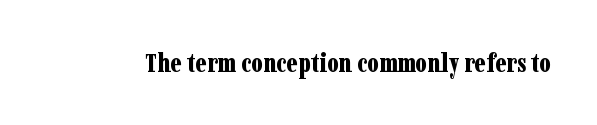
The image shows 27 px bold type, upright; set normal letter spacing, not underlined.
